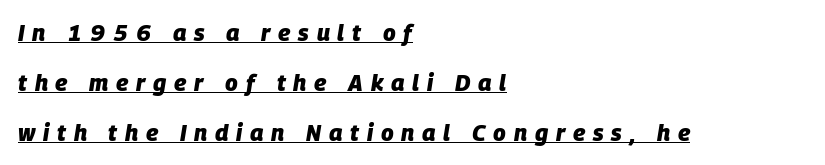
{"italic": "yes", "lean": "right", "slant_degrees": 9, "bold": "yes", "underline": "yes", "align": "left", "line_spacing": "loose", "line_spacing_ratio": 2.17, "letter_spacing": "wide", "letter_spacing_em": 0.34, "glyph_px": 23}
